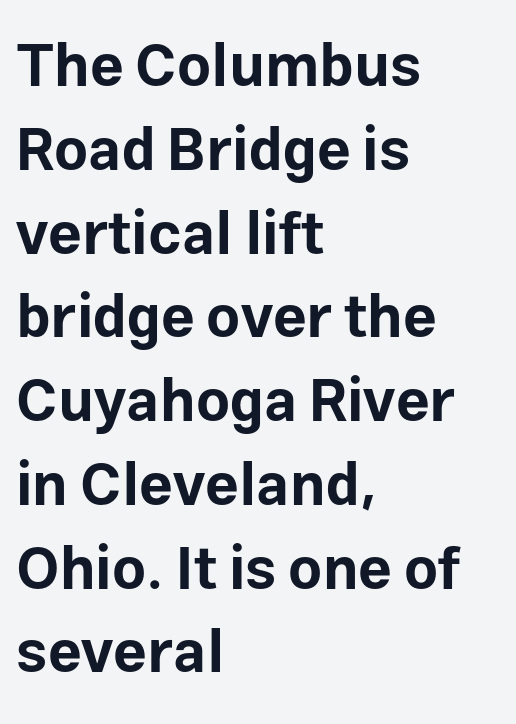
{"serif": "no", "italic": "no", "bold": "yes", "weight": "bold", "width": "normal", "stroke_contrast": "low", "x_height": "medium", "monospaced": "no", "underline": "no", "align": "left", "line_spacing": "normal", "line_spacing_ratio": 1.42, "letter_spacing": "normal", "letter_spacing_em": 0.0, "glyph_px": 59}
